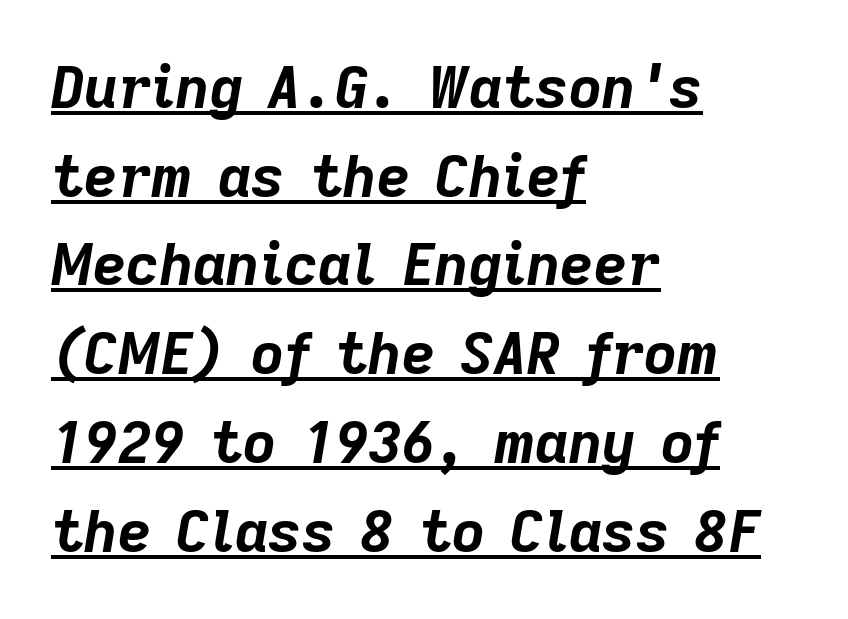
Q: Is the text bold? A: Yes.
Q: Is the text italic (slanted)? A: Yes, it leans right by about 9 degrees.
Q: Is the text underlined? A: Yes.
Q: How is the paragraph aligned? A: Left-aligned.
Q: Is the spacing between letters normal or unusually wide? A: Normal.
Q: Is the spacing between lines tight, normal or loose? A: Normal.
Q: Width (condensed, normal, or wide)? A: Normal.
Q: Stroke contrast? A: Low.
Q: x-height? A: Medium.
Q: Monospaced? A: No.
